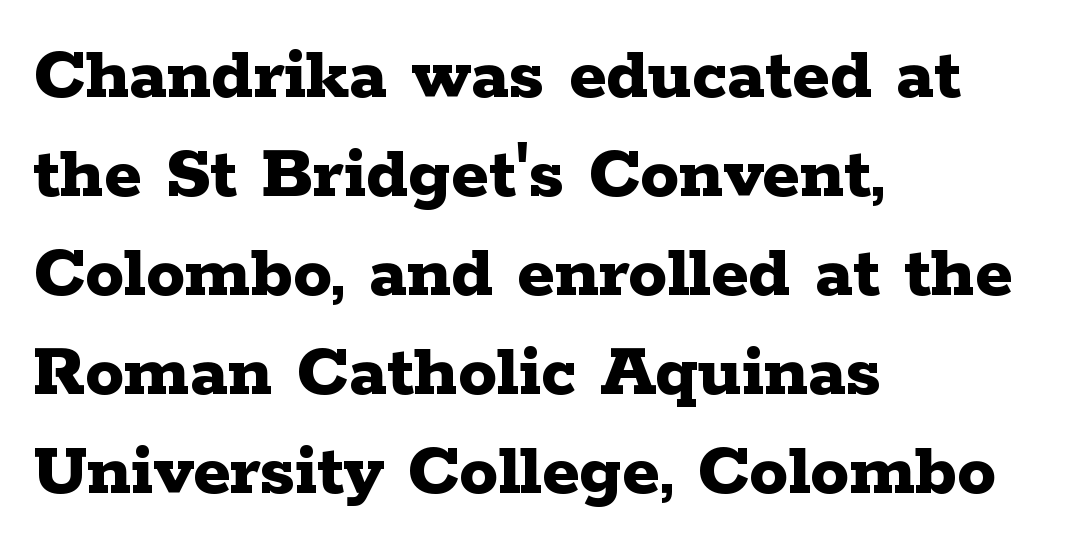
{"serif": "yes", "italic": "no", "bold": "yes", "weight": "bold", "width": "wide", "stroke_contrast": "low", "x_height": "medium", "monospaced": "no", "underline": "no", "align": "left", "line_spacing": "normal", "line_spacing_ratio": 1.27, "letter_spacing": "normal", "letter_spacing_em": 0.0, "glyph_px": 78}
